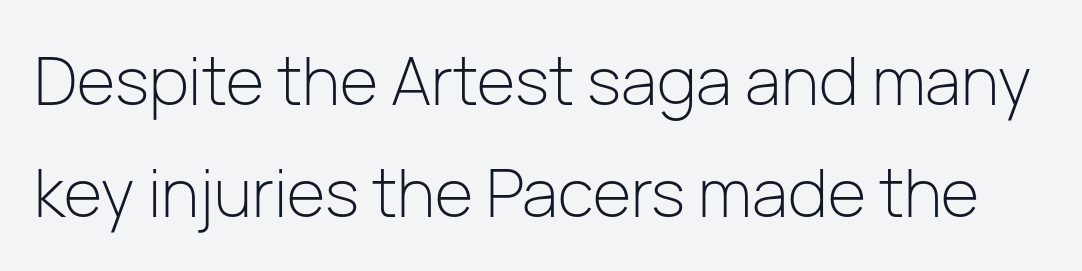
The image shows 66 px light sans-serif type, upright; set normal line spacing (1.69x), normal letter spacing, not underlined; low stroke contrast and a medium x-height.
